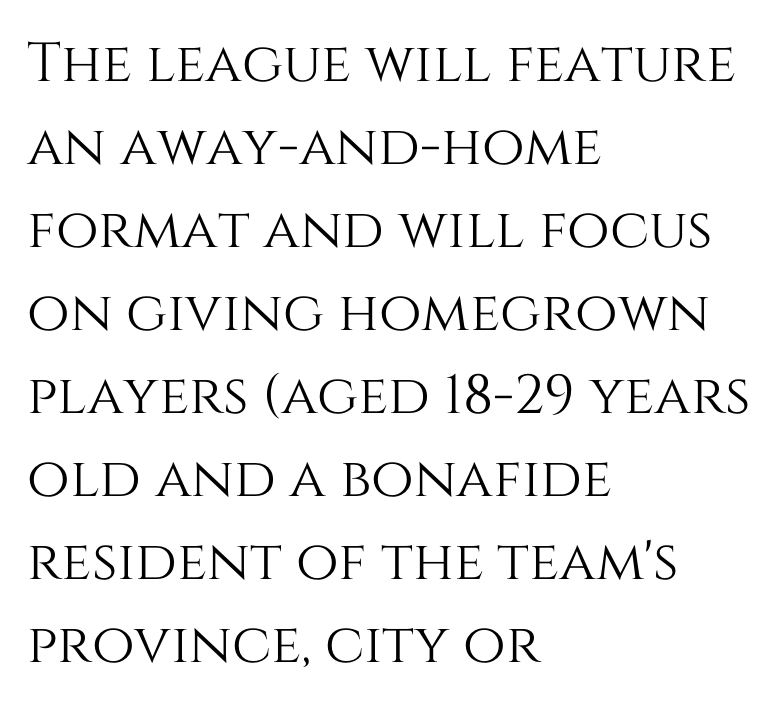
Q: Is the text italic (slanted)? A: No, it is upright.
Q: Is the text underlined? A: No.
Q: How is the paragraph aligned? A: Left-aligned.
Q: Is the spacing between letters normal or unusually wide? A: Normal.
Q: Is the spacing between lines tight, normal or loose? A: Normal.
Q: Width (condensed, normal, or wide)? A: Normal.
Q: Stroke contrast? A: Medium.
Q: x-height? A: Large.
Q: Monospaced? A: No.
